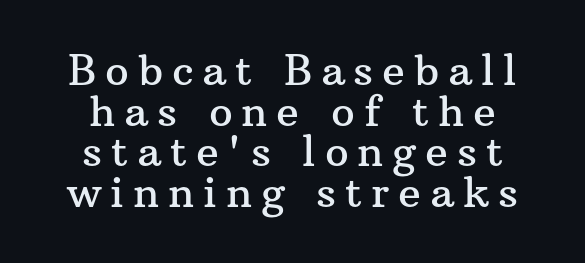
Leftover space on each line is divided equally before and after the words. Display-style spreading of the glyphs; the letterfit is very open. The rendering uses natural spacing where letterforms have individual widths. The lines are packed closely together with very little leading.
